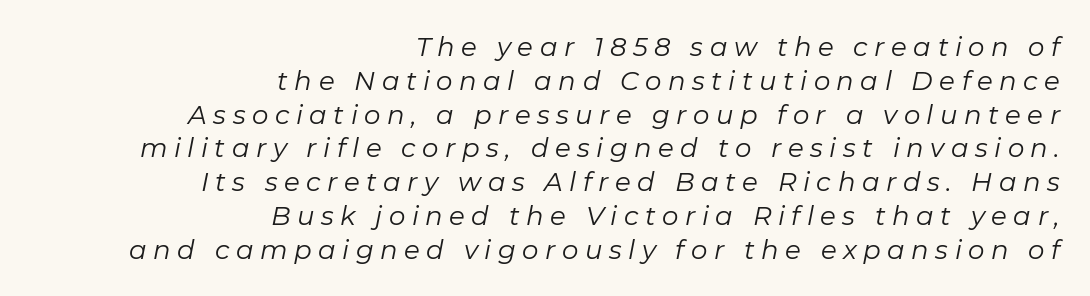
Does the leading feel generous? No, just average. Is the type slanted? Yes — the strokes lean at a clear angle. Type without underlining. The ragged edge is on the left, which tells us the setting is flush right.
